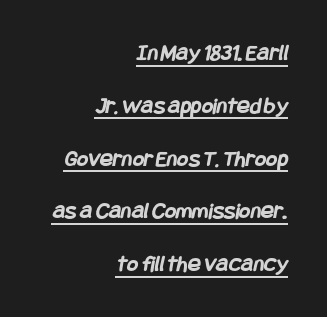
The image shows 24 px bold type; set right-aligned, loose line spacing (2.2x), normal letter spacing, underlined.
